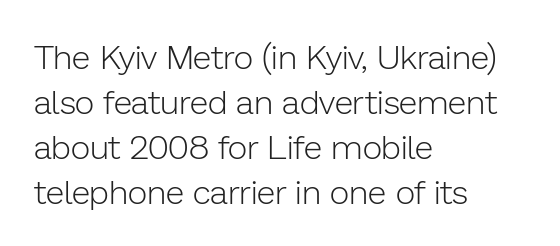
The image shows 34 px light sans-serif type, upright; set left-aligned, normal line spacing (1.32x), normal letter spacing, not underlined; low stroke contrast and a medium x-height.
